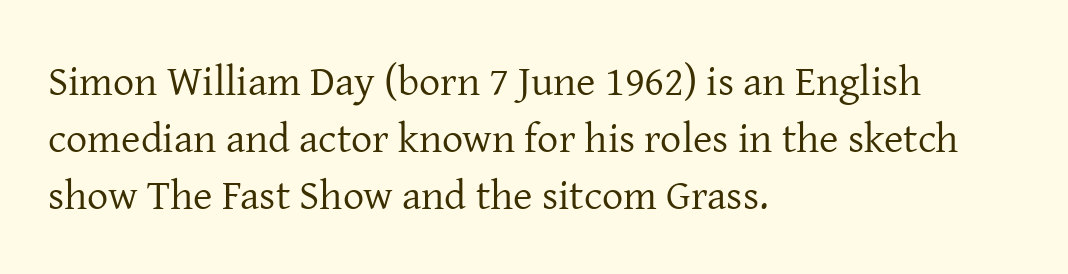
The image shows 42 px regular-weight serif type, upright; set left-aligned, normal line spacing (1.36x), normal letter spacing, not underlined; low stroke contrast and a medium x-height.
